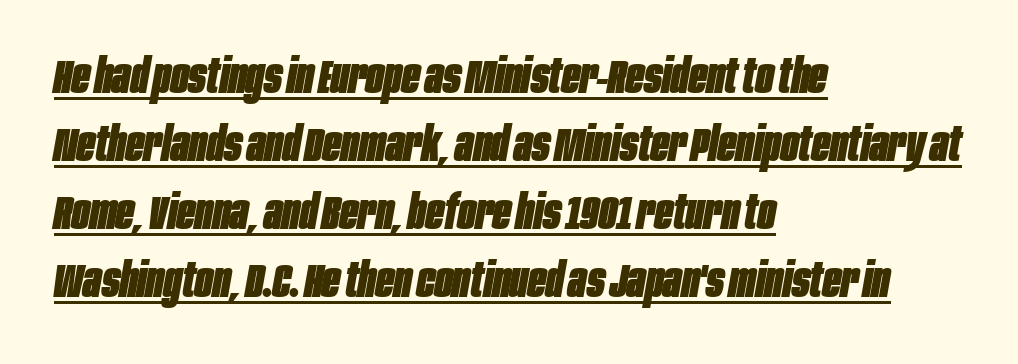
{"italic": "yes", "lean": "right", "slant_degrees": 10, "bold": "yes", "weight": "heavy", "width": "condensed", "stroke_contrast": "low", "x_height": "large", "monospaced": "no", "underline": "yes", "align": "left", "line_spacing": "normal", "line_spacing_ratio": 1.42, "letter_spacing": "normal", "letter_spacing_em": 0.0, "glyph_px": 48}
